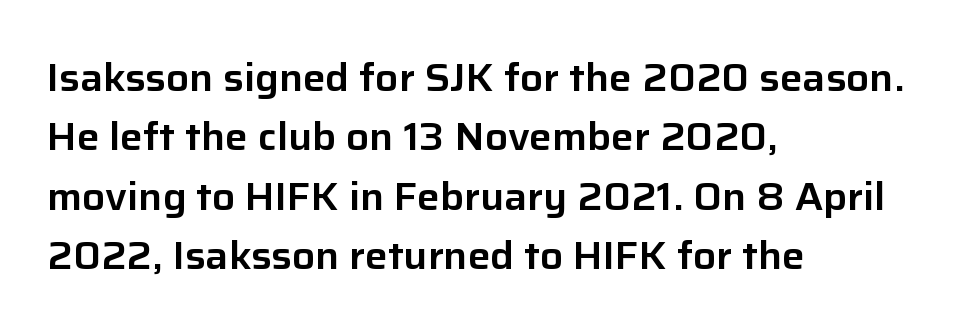
{"serif": "no", "italic": "no", "width": "normal", "stroke_contrast": "low", "x_height": "medium", "monospaced": "no", "underline": "no", "align": "left", "line_spacing": "normal", "line_spacing_ratio": 1.56, "letter_spacing": "normal", "letter_spacing_em": 0.0, "glyph_px": 38}
